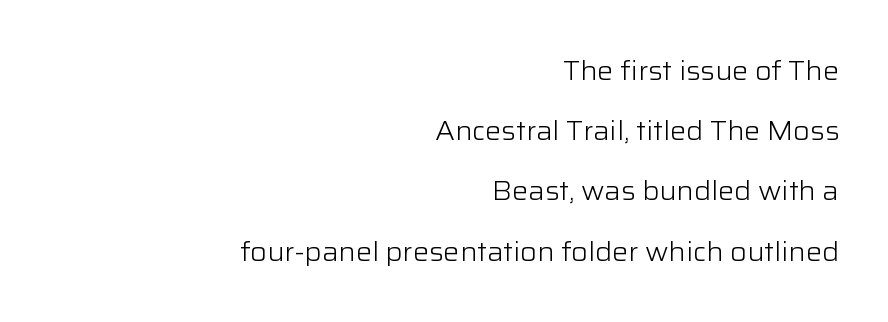
The image shows 27 px text type, upright; set right-aligned, loose line spacing (2.23x), normal letter spacing, not underlined.
